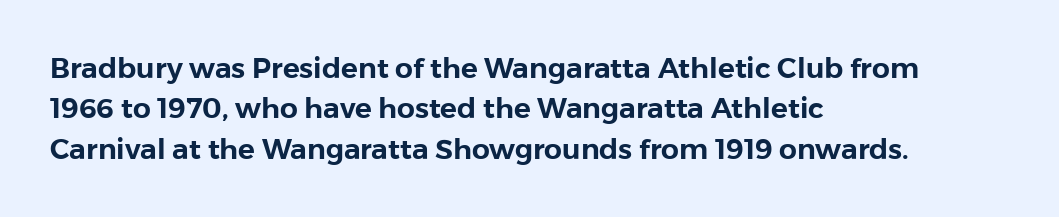
The image shows 28 px sans-serif type, upright; set left-aligned, normal line spacing (1.44x), normal letter spacing, not underlined; low stroke contrast and a medium x-height.
